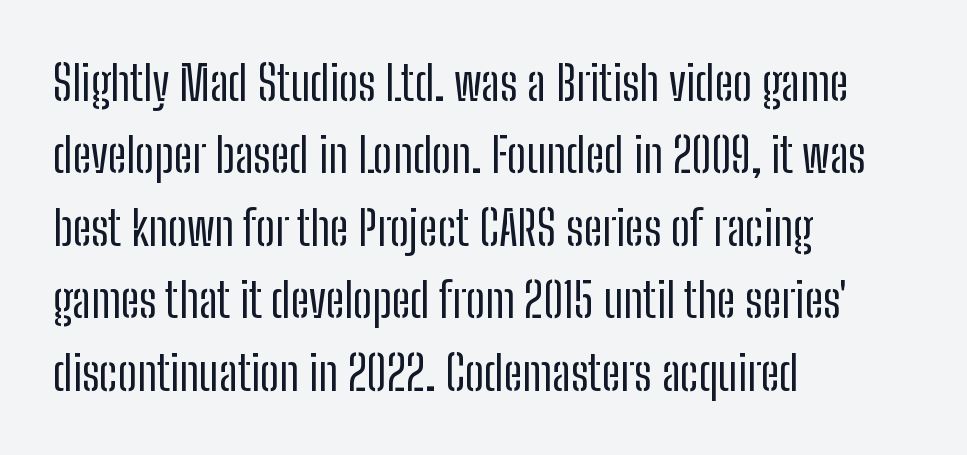
Q: Is the text bold? A: No.
Q: Is the text italic (slanted)? A: No, it is upright.
Q: Is the typeface a serif or a sans-serif typeface? A: Sans-serif.
Q: Is the text underlined? A: No.
Q: How is the paragraph aligned? A: Left-aligned.
Q: Is the spacing between letters normal or unusually wide? A: Normal.
Q: Is the spacing between lines tight, normal or loose? A: Normal.
Q: Width (condensed, normal, or wide)? A: Condensed.
Q: Stroke contrast? A: Low.
Q: x-height? A: Medium.
Q: Monospaced? A: No.
